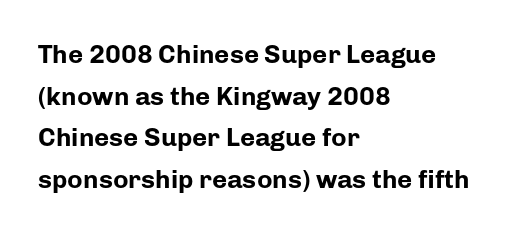
The image shows 26 px bold type, upright; set left-aligned, normal line spacing (1.6x), normal letter spacing, not underlined.
